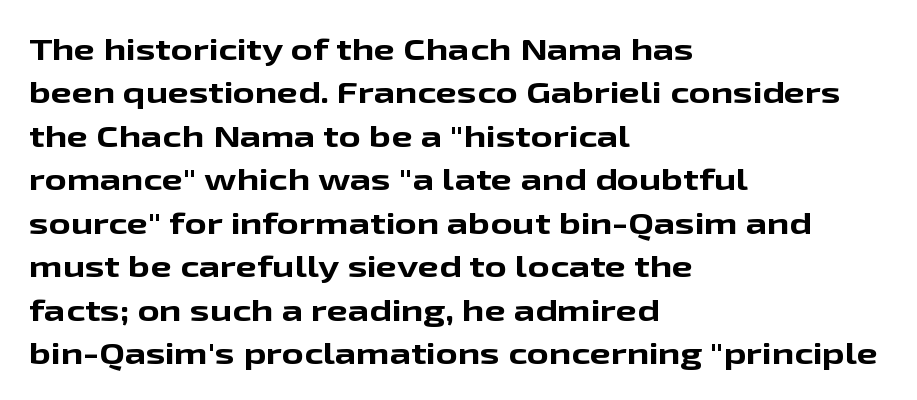
Q: Is the text bold? A: Yes.
Q: Is the text italic (slanted)? A: No, it is upright.
Q: Is the typeface a serif or a sans-serif typeface? A: Sans-serif.
Q: Is the text underlined? A: No.
Q: How is the paragraph aligned? A: Left-aligned.
Q: Is the spacing between letters normal or unusually wide? A: Normal.
Q: Is the spacing between lines tight, normal or loose? A: Normal.
Q: Width (condensed, normal, or wide)? A: Wide.
Q: Stroke contrast? A: Low.
Q: x-height? A: Medium.
Q: Monospaced? A: No.
